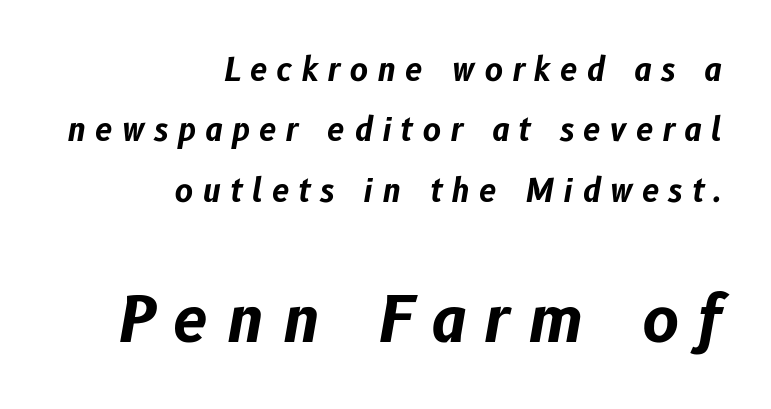
Q: Is the text bold? A: Yes.
Q: Is the text italic (slanted)? A: Yes, it leans right by about 10 degrees.
Q: Is the text underlined? A: No.
Q: How is the paragraph aligned? A: Right-aligned.
Q: Is the spacing between letters normal or unusually wide? A: Unusually wide.
Q: Is the spacing between lines tight, normal or loose? A: Loose.
Q: Which block of text is set in a larger size, the first (top) or the second (bottom)? A: The second (bottom) one.
Q: Width (condensed, normal, or wide)? A: Normal.
Q: Stroke contrast? A: Low.
Q: x-height? A: Medium.
Q: Monospaced? A: No.
